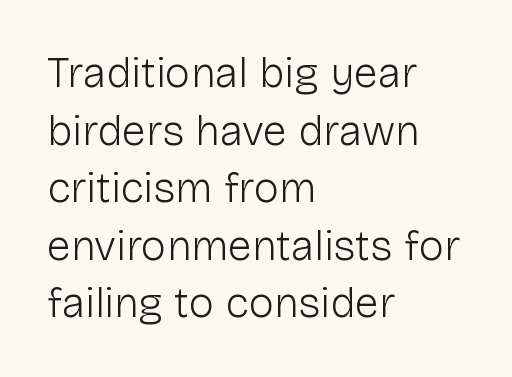
Q: Is the text bold? A: No.
Q: Is the text italic (slanted)? A: No, it is upright.
Q: Is the typeface a serif or a sans-serif typeface? A: Sans-serif.
Q: Is the text underlined? A: No.
Q: How is the paragraph aligned? A: Left-aligned.
Q: Is the spacing between letters normal or unusually wide? A: Normal.
Q: Is the spacing between lines tight, normal or loose? A: Normal.
Q: Width (condensed, normal, or wide)? A: Normal.
Q: Stroke contrast? A: Low.
Q: x-height? A: Medium.
Q: Monospaced? A: No.
